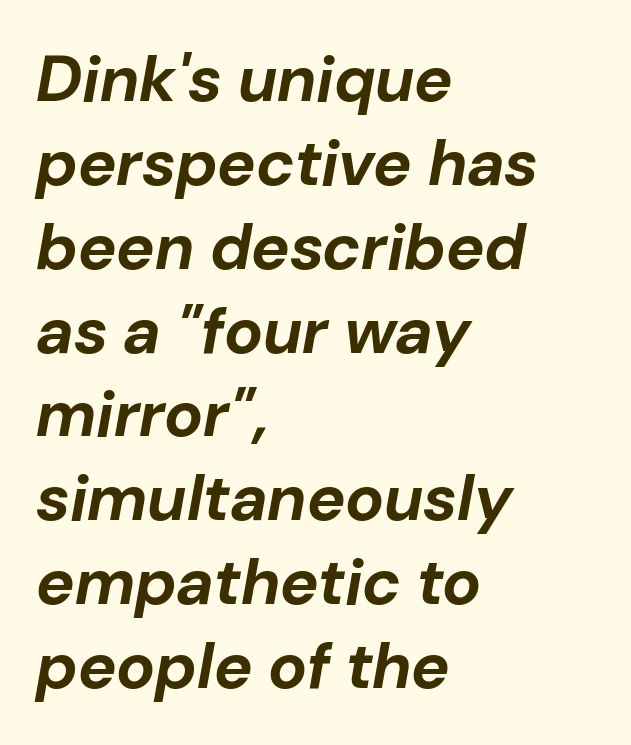
Note the varied advance widths — an 'i' is clearly narrower than an 'm'. These lines carry a lot of weight — the face is fully bold. Compared with ordinary roman type, these characters are visibly tilted. Clear beneath every line of the passage. Each line starts at the same left margin while the right side varies. Spacing between characters is what you'd get straight out of the box.
